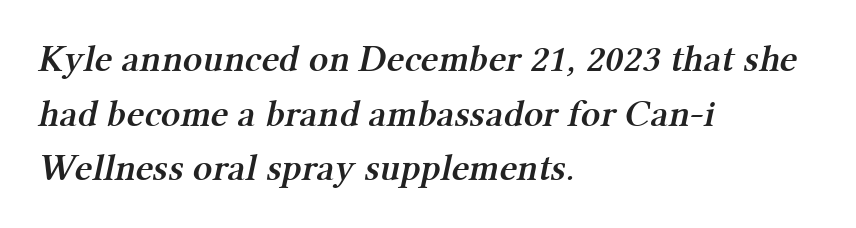
The image shows 38 px semibold serif type; set left-aligned, normal line spacing (1.44x), normal letter spacing, not underlined; medium stroke contrast and a medium x-height.
